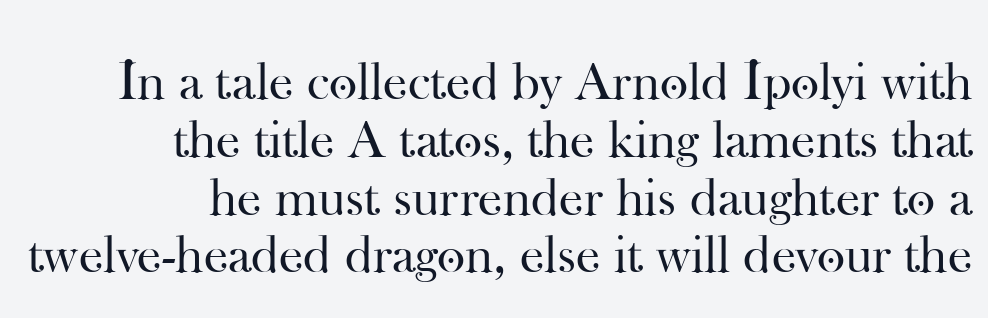
Q: Is the text bold? A: No.
Q: Is the text italic (slanted)? A: No, it is upright.
Q: Is the typeface a serif or a sans-serif typeface? A: Serif.
Q: Is the text underlined? A: No.
Q: How is the paragraph aligned? A: Right-aligned.
Q: Is the spacing between letters normal or unusually wide? A: Normal.
Q: Is the spacing between lines tight, normal or loose? A: Tight.
Q: Width (condensed, normal, or wide)? A: Normal.
Q: Stroke contrast? A: High.
Q: x-height? A: Small.
Q: Monospaced? A: No.
